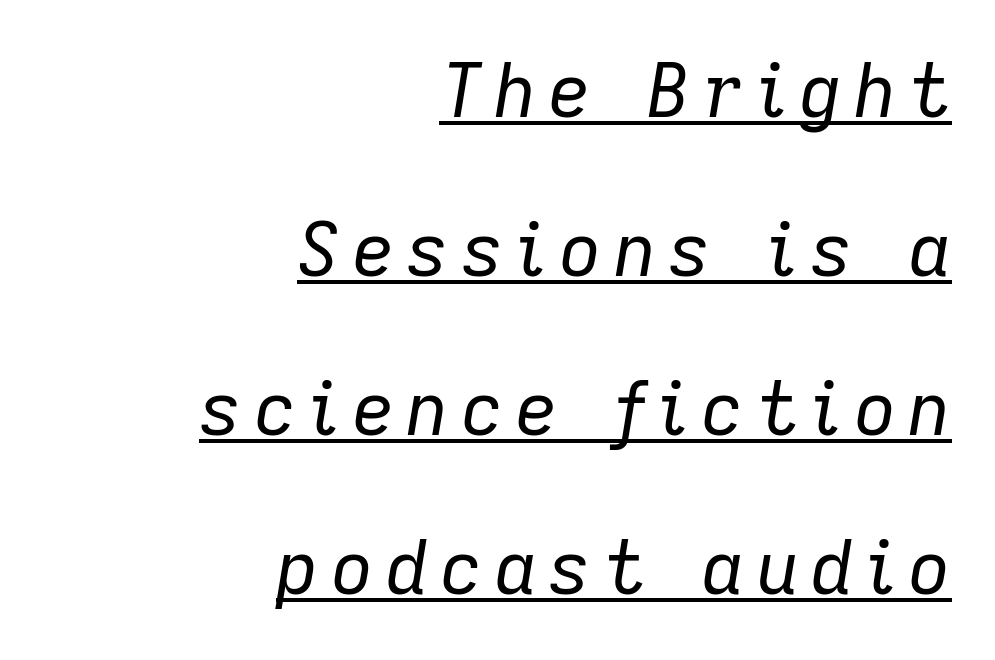
{"italic": "yes", "lean": "right", "slant_degrees": 9, "bold": "no", "weight": "regular", "width": "normal", "stroke_contrast": "low", "x_height": "medium", "monospaced": "no", "underline": "yes", "align": "right", "line_spacing": "loose", "line_spacing_ratio": 2.15, "glyph_px": 74}
